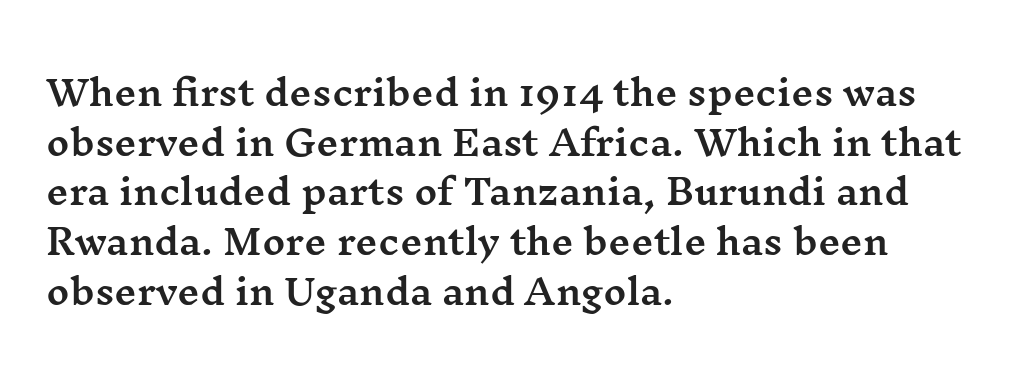
The image shows 35 px wide serif type, upright; set left-aligned, normal line spacing (1.42x), normal letter spacing, not underlined; medium stroke contrast and a medium x-height.
